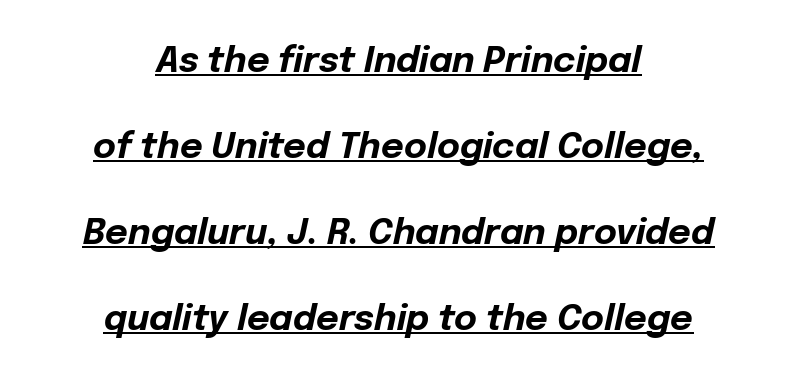
The image shows 35 px bold type, italic (leaning right); set centered, loose line spacing (2.46x), normal letter spacing, underlined; low stroke contrast and a medium x-height.
